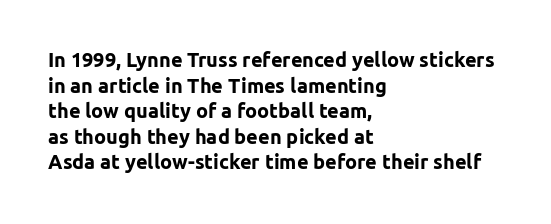
Q: Is the text bold? A: Yes.
Q: Is the text italic (slanted)? A: No, it is upright.
Q: Is the text underlined? A: No.
Q: How is the paragraph aligned? A: Left-aligned.
Q: Is the spacing between letters normal or unusually wide? A: Normal.
Q: Is the spacing between lines tight, normal or loose? A: Normal.
